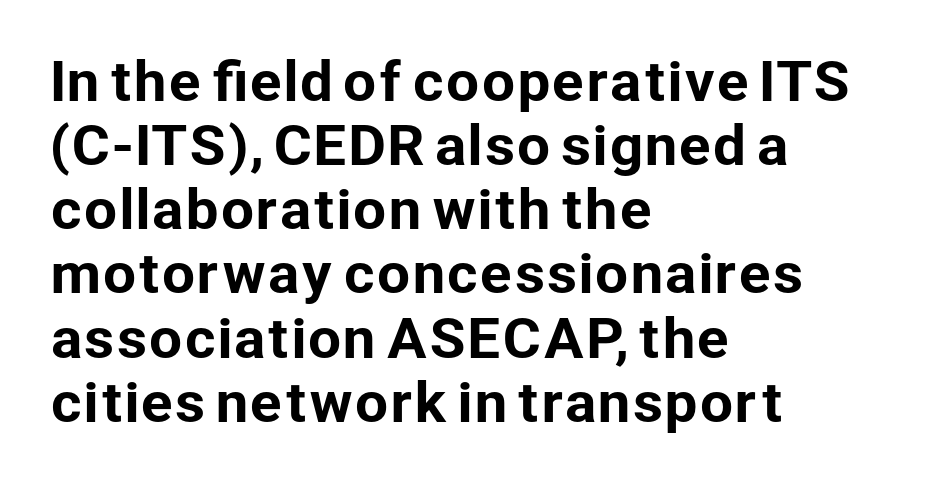
Q: Is the text italic (slanted)? A: No, it is upright.
Q: Is the typeface a serif or a sans-serif typeface? A: Sans-serif.
Q: Is the text underlined? A: No.
Q: How is the paragraph aligned? A: Left-aligned.
Q: Is the spacing between letters normal or unusually wide? A: Normal.
Q: Width (condensed, normal, or wide)? A: Normal.
Q: Stroke contrast? A: Low.
Q: x-height? A: Medium.
Q: Monospaced? A: No.
